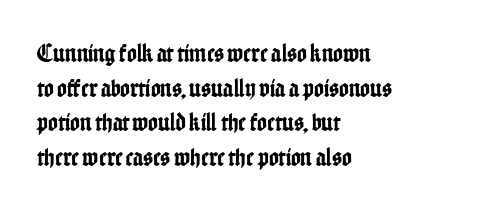
Reading down the block, your eye returns to a fixed left position each line. The line-height multiplier appears to be the usual default. Anything drawn beneath the words? Only blank space. Nope, not italic — everything's standing straight. No extra tracking has been applied to these lines.
